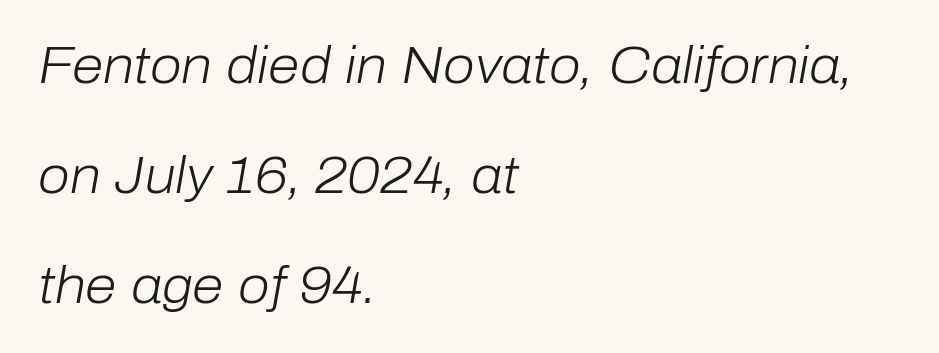
These lines are rendered in a variable-pitch font. Casual observation: everything's shoved over to the left. The words here are not underlined. The rendering applies a slant to the glyphs. Interline gaps are noticeably wide in this sample. The letterforms sit at book weight or below.
